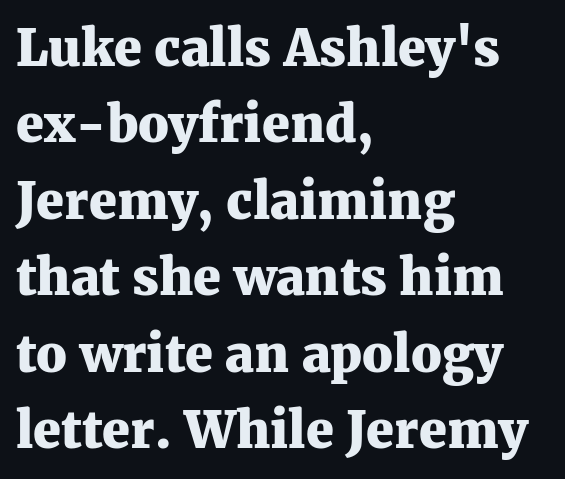
The image shows 50 px heavy serif type, upright; set left-aligned, normal line spacing (1.53x), normal letter spacing, not underlined; medium stroke contrast and a medium x-height.
